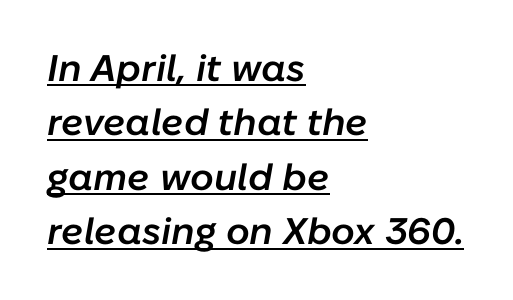
The image shows 37 px semibold type, italic (leaning right); set left-aligned, normal line spacing (1.47x), normal letter spacing, underlined; low stroke contrast and a medium x-height.
